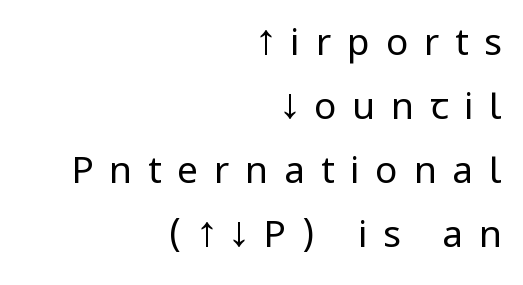
{"serif": "no", "italic": "no", "bold": "no", "weight": "regular", "width": "condensed", "stroke_contrast": "low", "x_height": "large", "monospaced": "no", "underline": "no", "align": "right", "line_spacing_ratio": 1.73, "letter_spacing": "wide", "letter_spacing_em": 0.43, "glyph_px": 37}
